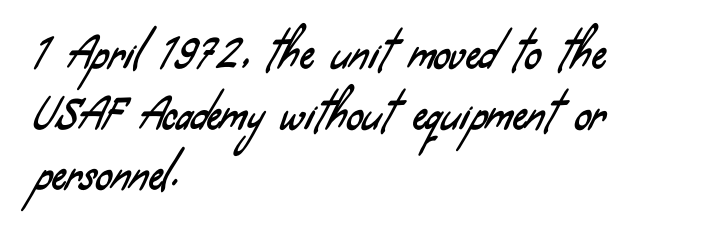
The image shows 41 px condensed sans-serif type; set left-aligned, normal line spacing (1.48x), normal letter spacing, not underlined; low stroke contrast and a small x-height.
